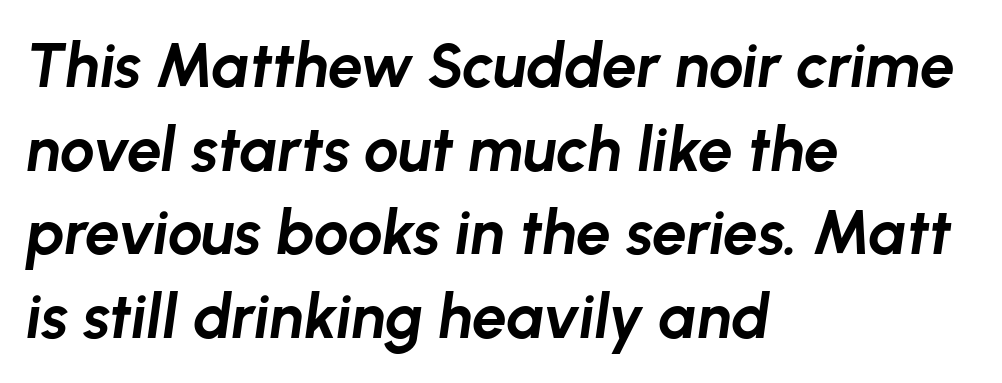
The image shows 62 px bold type, italic (leaning right); set left-aligned, normal line spacing (1.35x), normal letter spacing, not underlined; low stroke contrast and a medium x-height.
